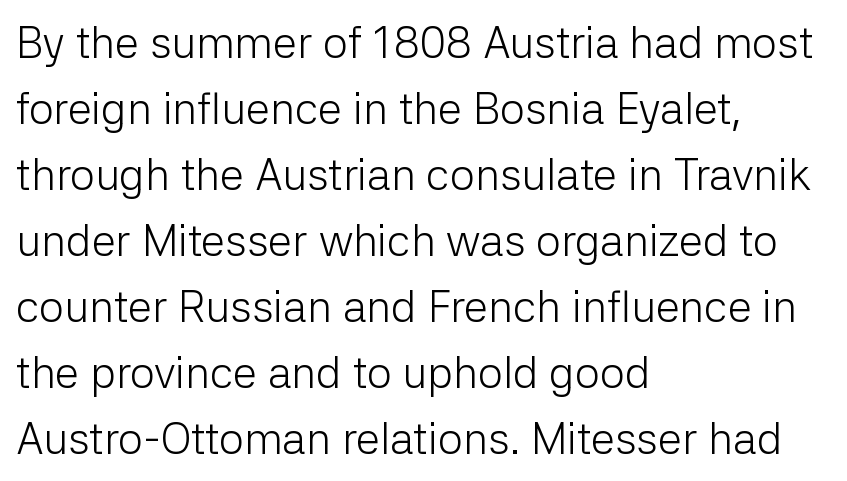
The image shows 44 px light sans-serif type, upright; set left-aligned, normal line spacing (1.5x), normal letter spacing, not underlined; low stroke contrast and a medium x-height.
